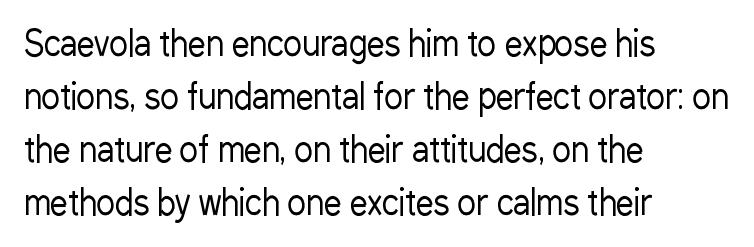
The typography opts for an upright posture over an oblique one. Looks like regular typesetting: each glyph gets only the width it needs. Layout note: lines flush left. A typesetter would label this face a sans. Baseline-to-baseline distance is the conventional proportion of letter height.
